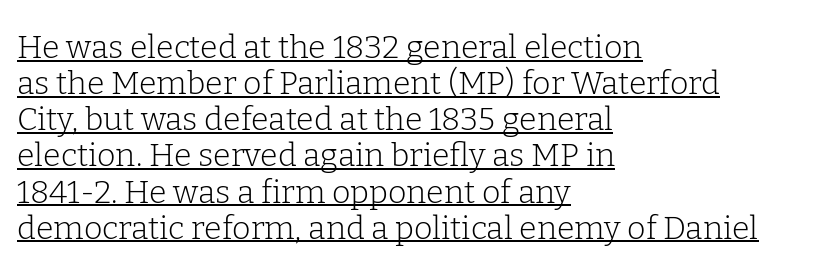
The image shows 32 px light serif type, upright; set left-aligned, tight line spacing (1.13x), normal letter spacing, underlined; low stroke contrast and a medium x-height.
